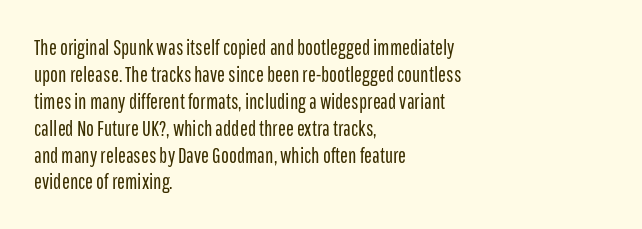
The image shows 21 px text type, upright; set left-aligned, normal line spacing (1.28x), normal letter spacing, not underlined.
